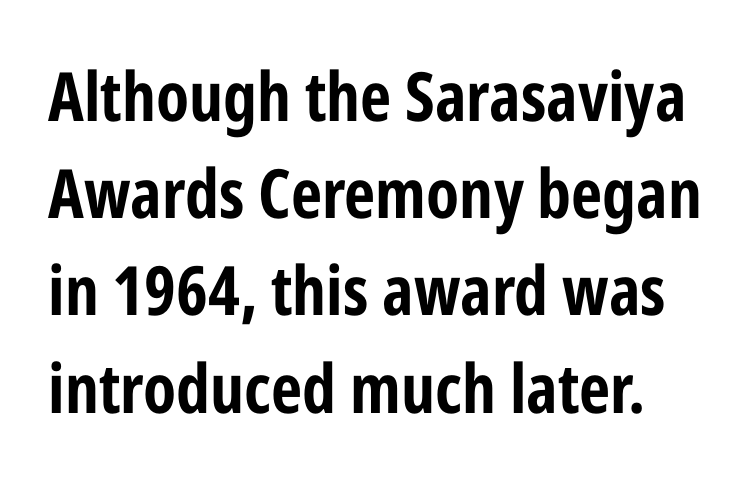
Has an underline been added? It has not. Look at the bottom of the vertical strokes: they stop flat, with no serifs. Horizontal bands of white between lines are of average thickness. Italic: no, the glyphs are upright roman. Summary of weight: heavy, a full bold. The line texture is even and compact thanks to regular tracking.
